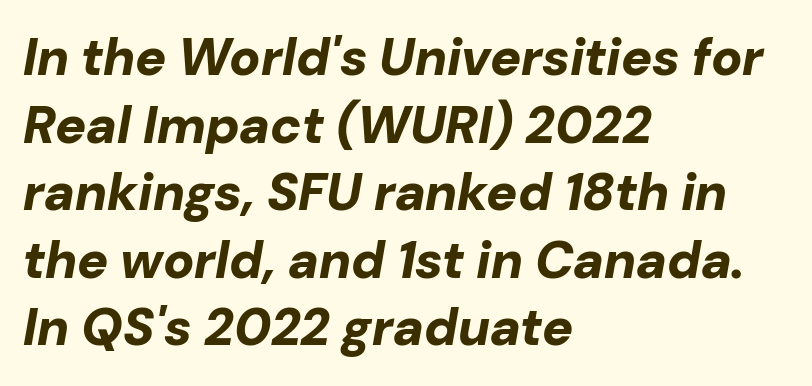
Q: Is the text bold? A: Yes.
Q: Is the text italic (slanted)? A: Yes, it leans right by about 10 degrees.
Q: Is the text underlined? A: No.
Q: How is the paragraph aligned? A: Left-aligned.
Q: Is the spacing between letters normal or unusually wide? A: Normal.
Q: Is the spacing between lines tight, normal or loose? A: Normal.
Q: Width (condensed, normal, or wide)? A: Normal.
Q: Stroke contrast? A: Low.
Q: x-height? A: Medium.
Q: Monospaced? A: No.
